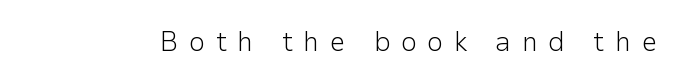
The image shows 28 px light sans-serif type, upright; set unusually wide letter spacing (+0.38 em), not underlined; low stroke contrast and a medium x-height.
